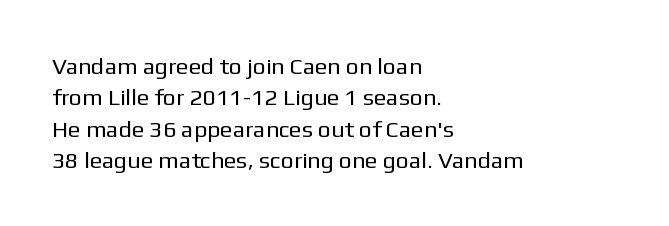
The image shows 23 px text type, upright; set left-aligned, normal line spacing (1.36x), normal letter spacing, not underlined.
